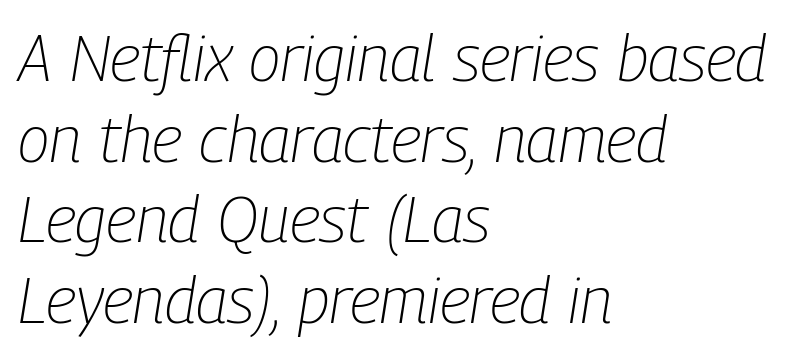
{"italic": "yes", "lean": "right", "slant_degrees": 9, "bold": "no", "weight": "light", "width": "condensed", "stroke_contrast": "low", "x_height": "medium", "monospaced": "no", "underline": "no", "align": "left", "line_spacing_ratio": 1.24, "letter_spacing": "normal", "letter_spacing_em": 0.0, "glyph_px": 65}
